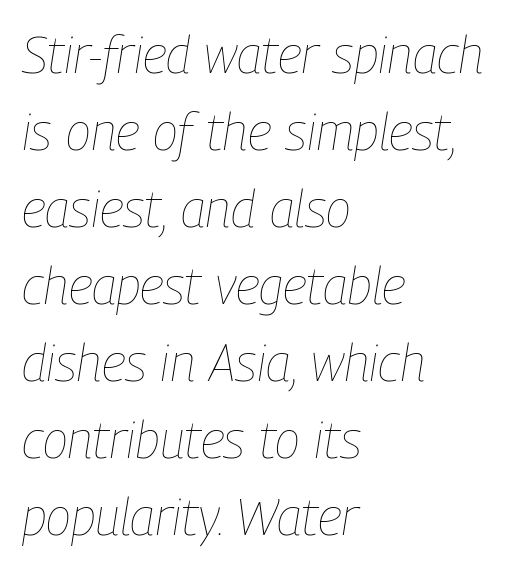
Q: Is the text bold? A: No.
Q: Is the text italic (slanted)? A: Yes, it leans right by about 9 degrees.
Q: Is the text underlined? A: No.
Q: How is the paragraph aligned? A: Left-aligned.
Q: Is the spacing between letters normal or unusually wide? A: Normal.
Q: Is the spacing between lines tight, normal or loose? A: Normal.
Q: Width (condensed, normal, or wide)? A: Condensed.
Q: Stroke contrast? A: Low.
Q: x-height? A: Medium.
Q: Monospaced? A: No.
